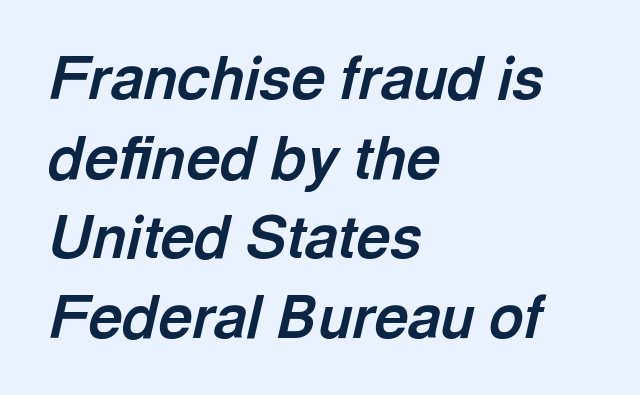
The face used here is proportionally spaced, like ordinary book or web type. The ragged edge is on the right, which tells us the setting is flush left. Nothing unusual about the tracking: characters are spaced as the font intends. This sample uses an oblique cut, with every glyph tilted off the vertical. Strong, thick strokes mark this as bold type.
